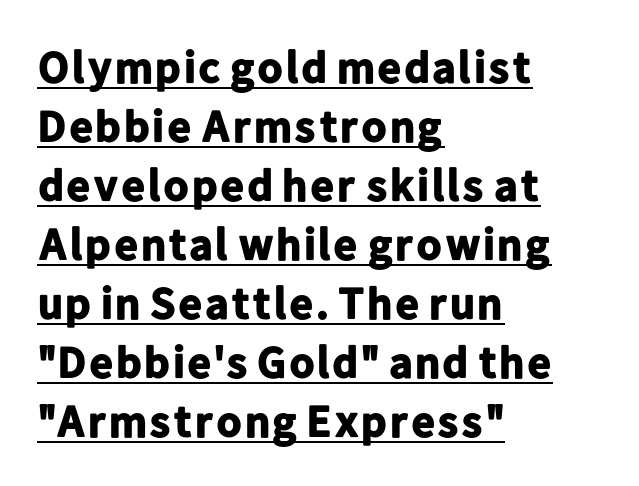
{"serif": "no", "italic": "no", "bold": "yes", "weight": "bold", "width": "normal", "stroke_contrast": "low", "x_height": "medium", "monospaced": "no", "underline": "yes", "align": "left", "line_spacing": "normal", "line_spacing_ratio": 1.31, "letter_spacing": "normal", "letter_spacing_em": 0.0, "glyph_px": 45}
